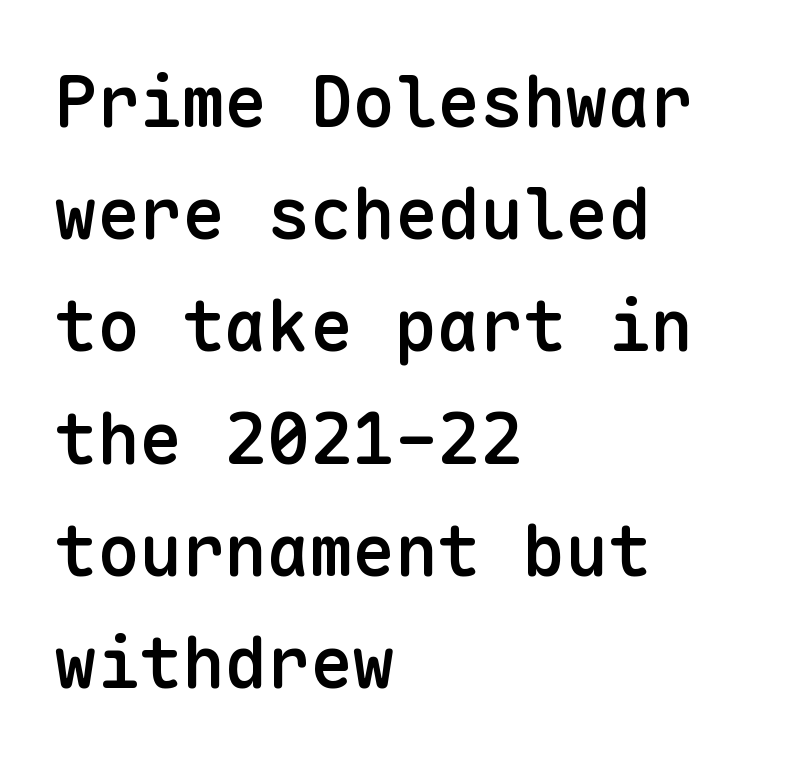
{"serif": "no", "italic": "no", "bold": "semi", "weight": "semibold", "width": "normal", "stroke_contrast": "low", "x_height": "medium", "monospaced": "yes", "underline": "no", "align": "left", "line_spacing": "normal", "line_spacing_ratio": 1.58, "letter_spacing": "normal", "letter_spacing_em": 0.0, "glyph_px": 71}
